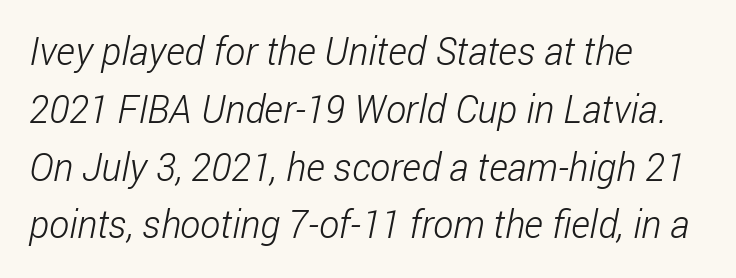
The strokes carry an ordinary text weight at most. Each word holds together tightly as a unit, with standard inter-letter gaps. The strip under each line holds only bare page. Every row of glyphs begins at an identical x-position on the left.
